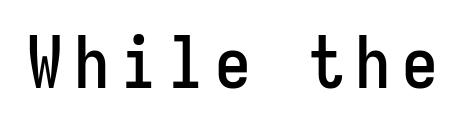
Q: Is the text italic (slanted)? A: No, it is upright.
Q: Is the typeface a serif or a sans-serif typeface? A: Sans-serif.
Q: Is the text underlined? A: No.
Q: Width (condensed, normal, or wide)? A: Condensed.
Q: Stroke contrast? A: Low.
Q: x-height? A: Medium.
Q: Monospaced? A: Yes.
